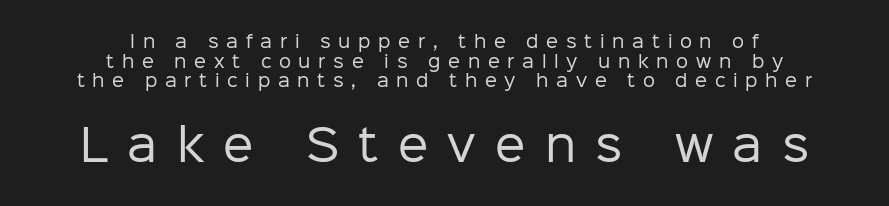
The image shows 43 px regular-weight sans-serif type, upright; set centered, tight line spacing (1.15x), unusually wide letter spacing (+0.45 em), not underlined; the second (bottom) block is 2.53x larger; low stroke contrast and a medium x-height.
